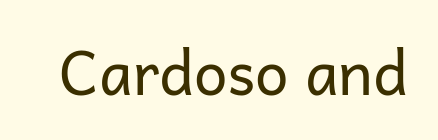
{"serif": "no", "italic": "no", "bold": "no", "weight": "regular", "width": "normal", "stroke_contrast": "low", "x_height": "medium", "monospaced": "no", "underline": "no", "letter_spacing": "normal", "letter_spacing_em": 0.0, "glyph_px": 60}
